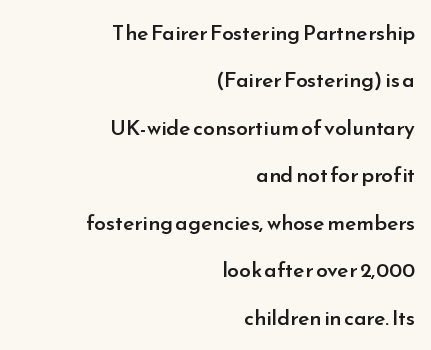
{"italic": "no", "bold": "semi", "underline": "no", "align": "right", "line_spacing": "loose", "line_spacing_ratio": 2.26, "letter_spacing": "normal", "letter_spacing_em": 0.0, "glyph_px": 21}
